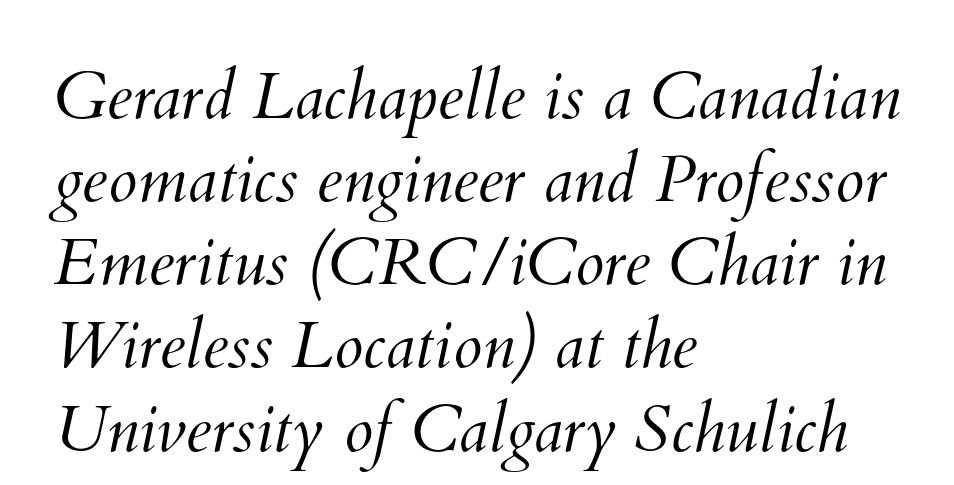
{"bold": "no", "weight": "light", "width": "normal", "stroke_contrast": "medium", "x_height": "small", "monospaced": "no", "underline": "no", "align": "left", "line_spacing": "normal", "line_spacing_ratio": 1.26, "letter_spacing": "normal", "letter_spacing_em": 0.0, "glyph_px": 66}
